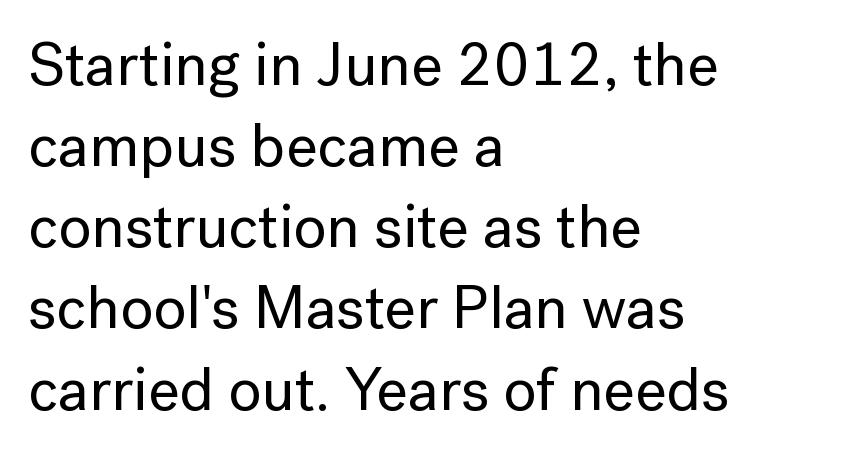
Standard letterfit; no display-style spreading of the glyphs. Nobody drew a line under any word here. The letters carry no serifs — their stems end cleanly without finishing strokes. Notice how descenders clear the ascenders below comfortably — that's standard leading. Posture: upright roman.
